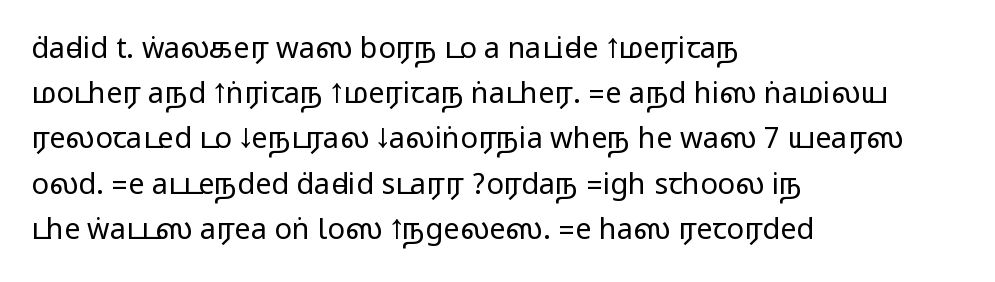
{"serif": "no", "italic": "no", "width": "wide", "stroke_contrast": "medium", "monospaced": "no", "underline": "no", "align": "left", "line_spacing": "normal", "line_spacing_ratio": 1.56, "letter_spacing": "normal", "letter_spacing_em": 0.0, "glyph_px": 29}
